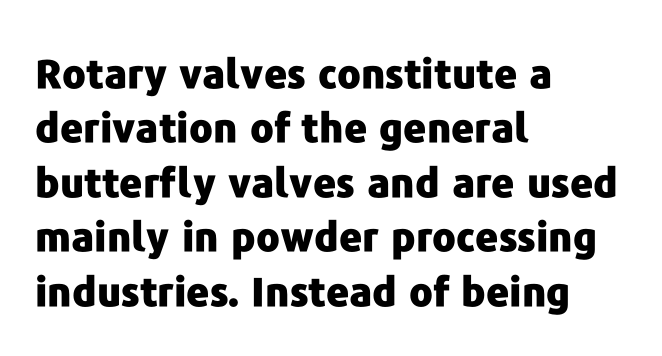
Q: Is the text bold? A: Yes.
Q: Is the text italic (slanted)? A: No, it is upright.
Q: Is the typeface a serif or a sans-serif typeface? A: Sans-serif.
Q: Is the text underlined? A: No.
Q: How is the paragraph aligned? A: Left-aligned.
Q: Is the spacing between letters normal or unusually wide? A: Normal.
Q: Is the spacing between lines tight, normal or loose? A: Normal.
Q: Width (condensed, normal, or wide)? A: Normal.
Q: Stroke contrast? A: Low.
Q: x-height? A: Medium.
Q: Monospaced? A: No.
